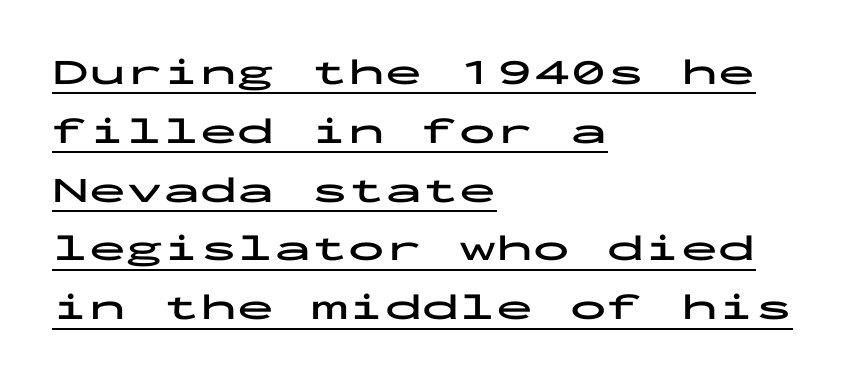
Q: Is the text bold? A: Yes.
Q: Is the text italic (slanted)? A: No, it is upright.
Q: Is the typeface a serif or a sans-serif typeface? A: Sans-serif.
Q: Is the text underlined? A: Yes.
Q: How is the paragraph aligned? A: Left-aligned.
Q: Is the spacing between letters normal or unusually wide? A: Normal.
Q: Is the spacing between lines tight, normal or loose? A: Normal.
Q: Width (condensed, normal, or wide)? A: Wide.
Q: Stroke contrast? A: Low.
Q: x-height? A: Medium.
Q: Monospaced? A: Yes.
